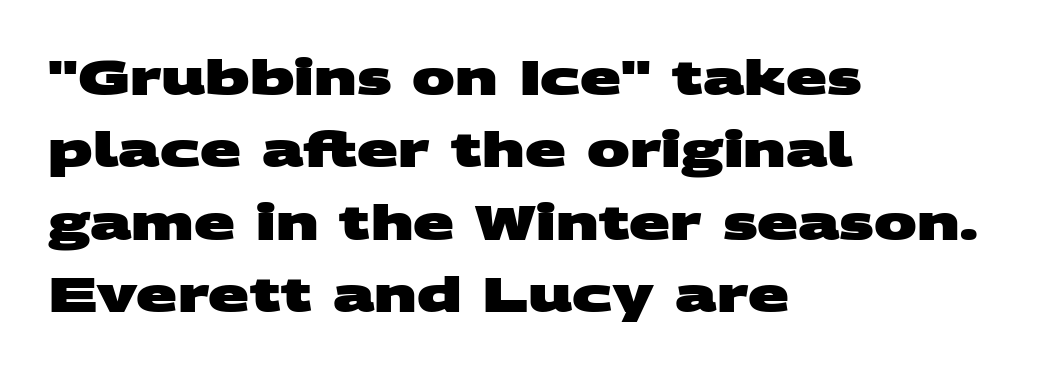
{"serif": "no", "bold": "yes", "weight": "heavy", "width": "wide", "stroke_contrast": "medium", "x_height": "large", "monospaced": "no", "underline": "no", "align": "left", "line_spacing": "normal", "line_spacing_ratio": 1.51, "letter_spacing": "normal", "letter_spacing_em": 0.0, "glyph_px": 48}
